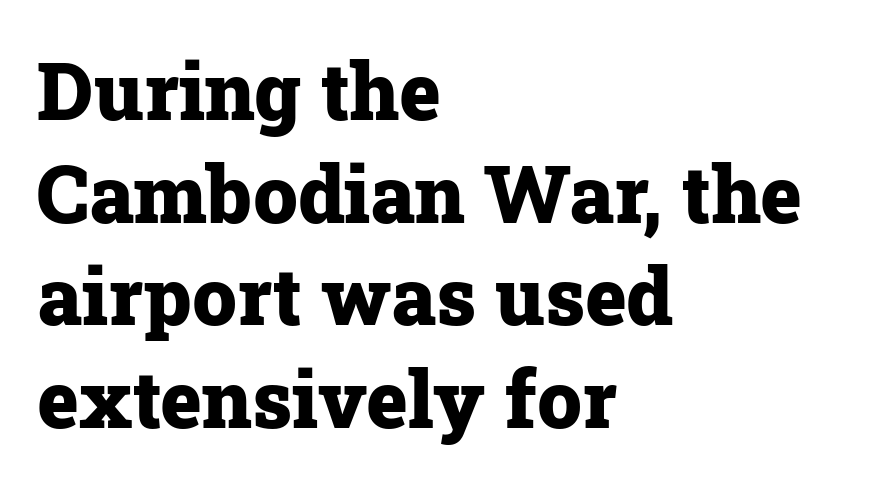
{"serif": "yes", "italic": "no", "bold": "yes", "weight": "heavy", "width": "normal", "stroke_contrast": "low", "x_height": "medium", "monospaced": "no", "underline": "no", "align": "left", "line_spacing": "normal", "line_spacing_ratio": 1.3, "letter_spacing": "normal", "letter_spacing_em": 0.0, "glyph_px": 79}
